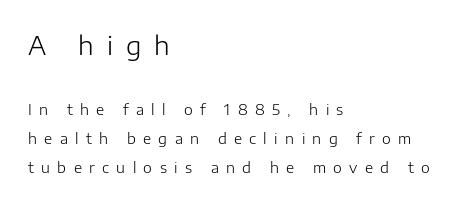
The image shows 26 px text type, upright; set left-aligned, loose line spacing (1.94x), unusually wide letter spacing (+0.49 em), not underlined; the first (top) block is 1.73x larger.
